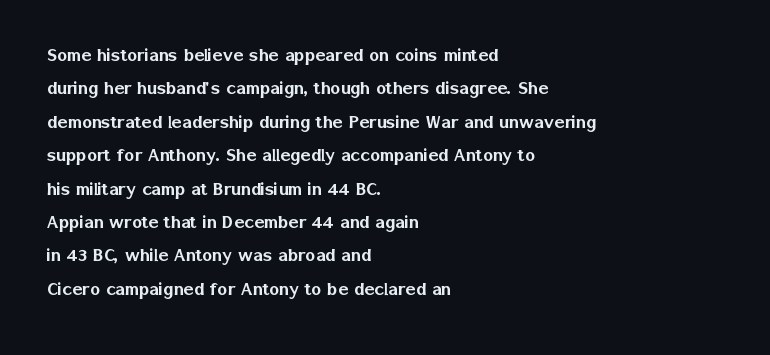
Q: Is the text italic (slanted)? A: No, it is upright.
Q: Is the text underlined? A: No.
Q: How is the paragraph aligned? A: Left-aligned.
Q: Is the spacing between letters normal or unusually wide? A: Normal.
Q: Is the spacing between lines tight, normal or loose? A: Normal.
